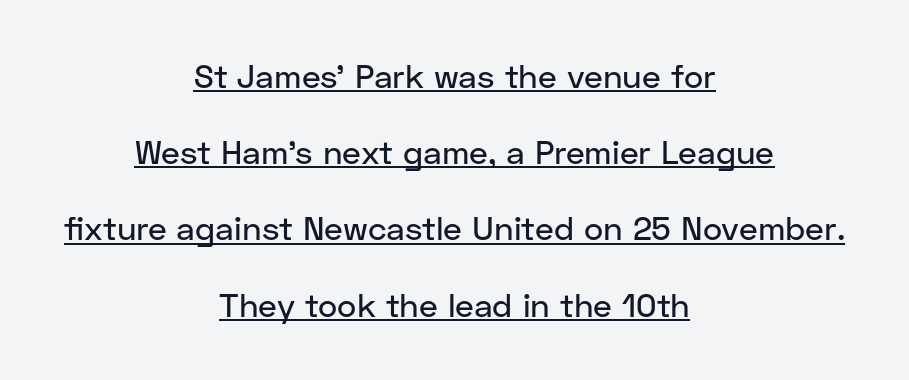
Q: Is the text italic (slanted)? A: No, it is upright.
Q: Is the typeface a serif or a sans-serif typeface? A: Sans-serif.
Q: Is the text underlined? A: Yes.
Q: How is the paragraph aligned? A: Centered.
Q: Is the spacing between letters normal or unusually wide? A: Normal.
Q: Is the spacing between lines tight, normal or loose? A: Loose.
Q: Width (condensed, normal, or wide)? A: Normal.
Q: Stroke contrast? A: Low.
Q: x-height? A: Medium.
Q: Monospaced? A: No.
